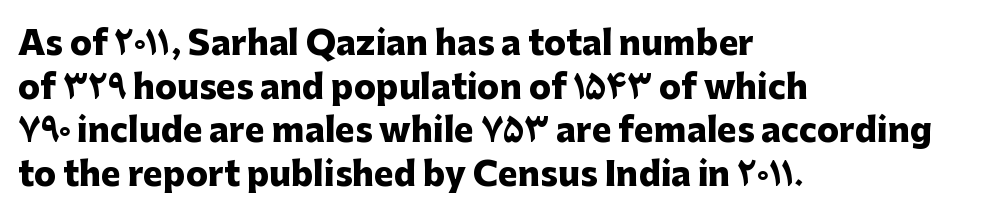
{"serif": "no", "italic": "no", "bold": "yes", "weight": "heavy", "width": "normal", "stroke_contrast": "low", "x_height": "medium", "monospaced": "no", "underline": "no", "align": "left", "line_spacing": "normal", "line_spacing_ratio": 1.32, "letter_spacing": "normal", "letter_spacing_em": 0.0, "glyph_px": 33}
